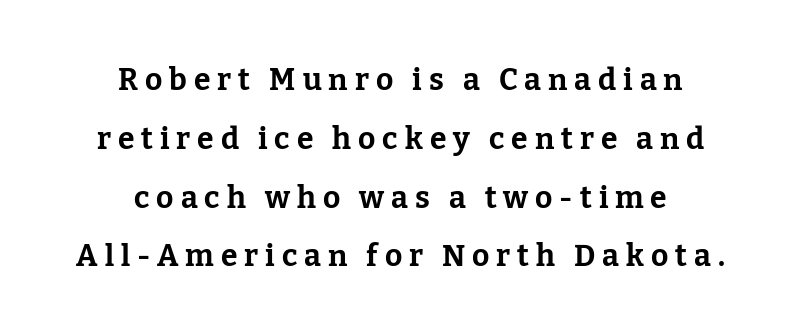
{"serif": "yes", "italic": "no", "bold": "yes", "weight": "bold", "width": "normal", "stroke_contrast": "low", "x_height": "medium", "monospaced": "no", "underline": "no", "align": "center", "line_spacing": "loose", "line_spacing_ratio": 1.96, "letter_spacing": "wide", "letter_spacing_em": 0.23, "glyph_px": 30}
